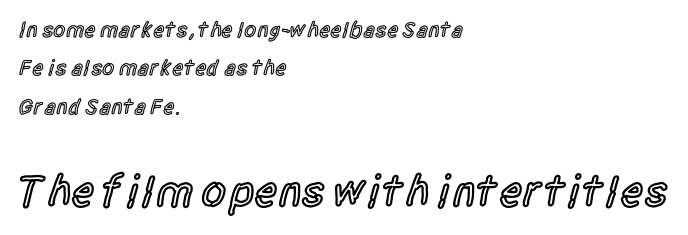
{"serif": "no", "bold": "semi", "weight": "semibold", "width": "condensed", "x_height": "large", "monospaced": "no", "underline": "no", "align": "left", "line_spacing_ratio": 1.75, "letter_spacing": "normal", "letter_spacing_em": 0.0, "larger_block": "second", "size_ratio": 2.05, "glyph_px": 45}
